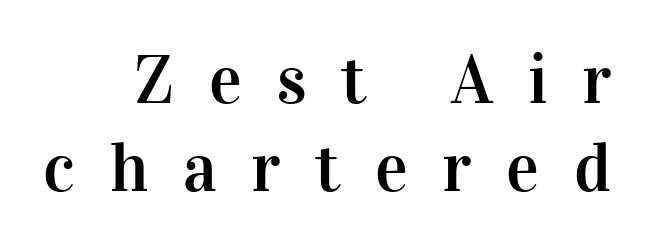
Note: serifs present on the glyphs. Leading matches the norm, producing a regular column. Display-style spreading of the glyphs; the letterfit is very open. Spacing verdict: proportional, widths tailored to each character. Just letters on the line, the space beneath them empty.
